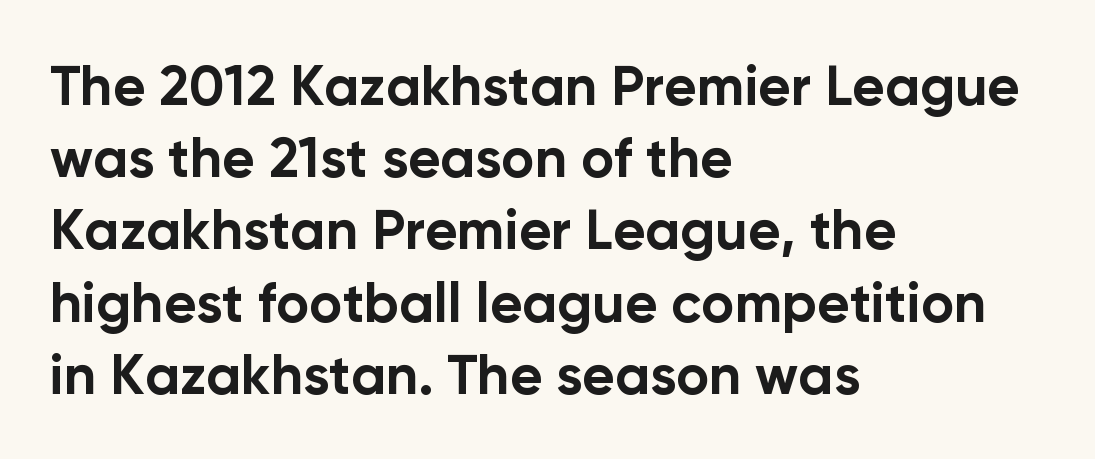
The horizontal fit of the characters is conventional and even. Regarding leading, the lines here are spaced in the standard way. The rendering uses natural spacing where letterforms have individual widths. Every character sits straight up, as roman type does. Type style note: lacks serifs.
